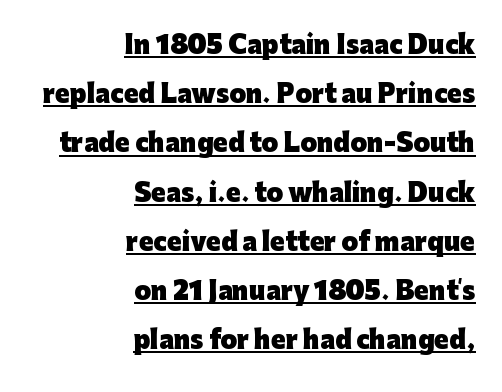
Q: Is the text bold? A: Yes.
Q: Is the text italic (slanted)? A: No, it is upright.
Q: Is the text underlined? A: Yes.
Q: How is the paragraph aligned? A: Right-aligned.
Q: Is the spacing between letters normal or unusually wide? A: Normal.
Q: Is the spacing between lines tight, normal or loose? A: Loose.
